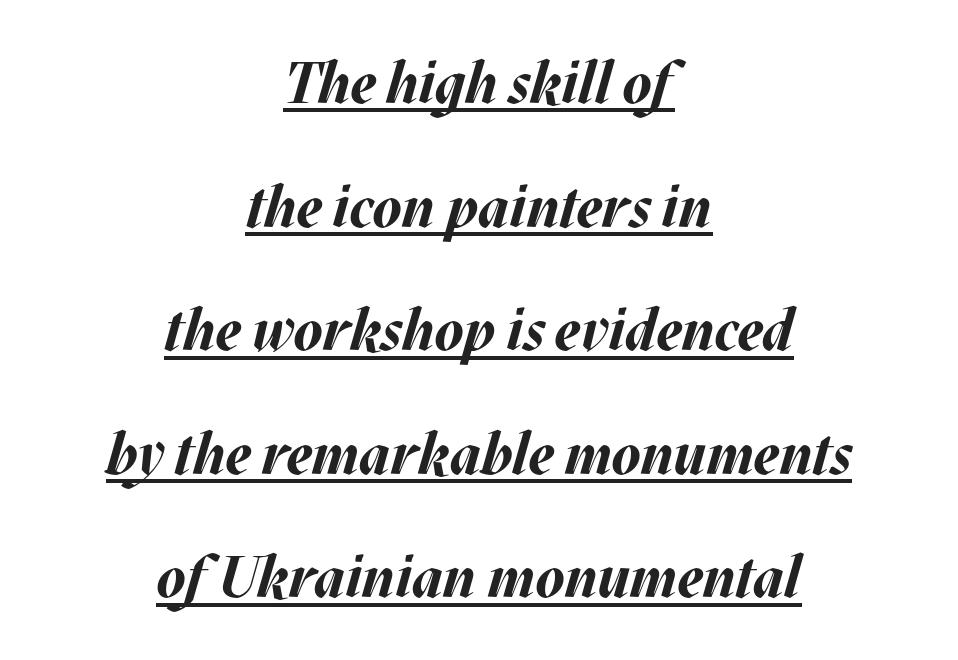
Quick note: interline space is abundant. The words here are underlined. The specimen reads as italic at a glance. The compositor balanced each line on the midline. Strong, thick strokes mark this as bold type.
